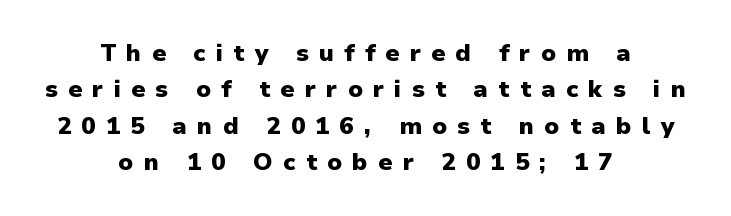
{"italic": "no", "bold": "yes", "underline": "no", "align": "center", "line_spacing": "normal", "line_spacing_ratio": 1.52, "letter_spacing": "wide", "letter_spacing_em": 0.42, "glyph_px": 24}
